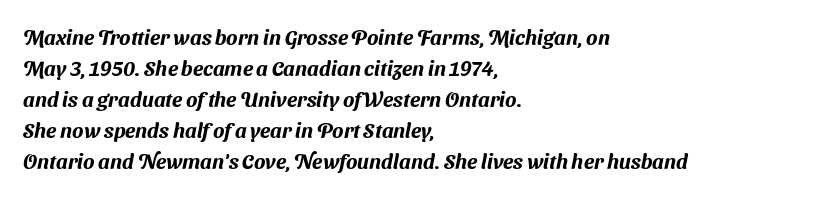
{"underline": "no", "align": "left", "line_spacing": "normal", "line_spacing_ratio": 1.48, "letter_spacing": "normal", "letter_spacing_em": 0.0, "glyph_px": 21}
